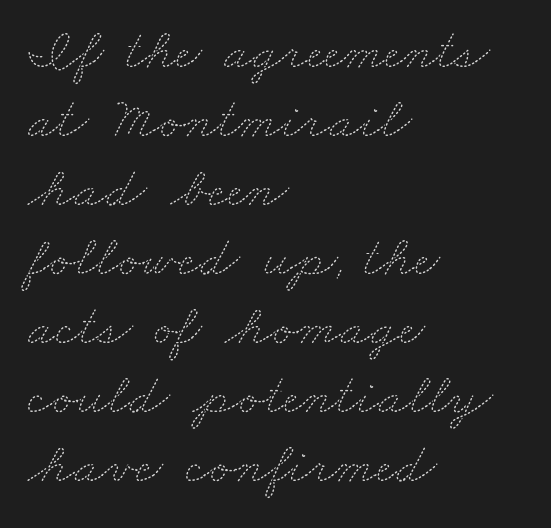
Q: Is the text bold? A: No.
Q: Is the text underlined? A: No.
Q: How is the paragraph aligned? A: Left-aligned.
Q: Is the spacing between letters normal or unusually wide? A: Normal.
Q: Width (condensed, normal, or wide)? A: Wide.
Q: Stroke contrast? A: Medium.
Q: x-height? A: Small.
Q: Monospaced? A: No.
